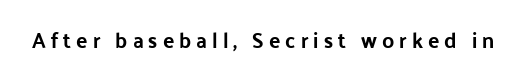
The image shows 21 px text type, upright; set unusually wide letter spacing (+0.24 em), not underlined.
